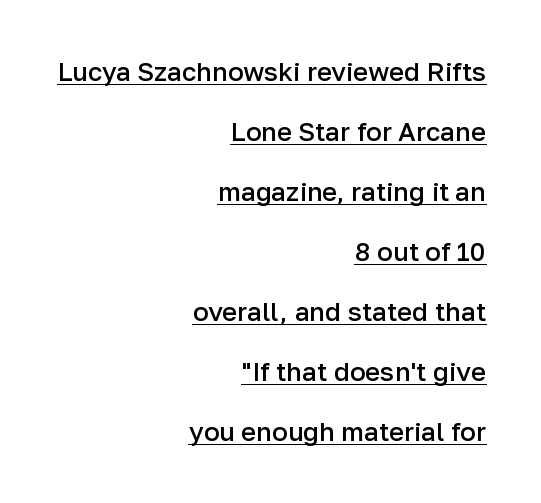
Characters remain perfectly vertical along every line. Compared with an ordinary text face, these strokes are moderately heavier — a semibold. All the whitespace from short lines collects on the left. These lines keep a tight, regular rhythm from letter to letter. A typesetter would call this leading open, well beyond the default.
